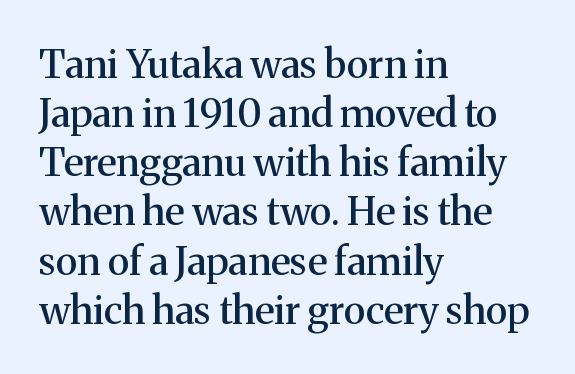
The image shows 39 px serif type, upright; set left-aligned, normal line spacing (1.26x), normal letter spacing, not underlined; medium stroke contrast and a medium x-height.
